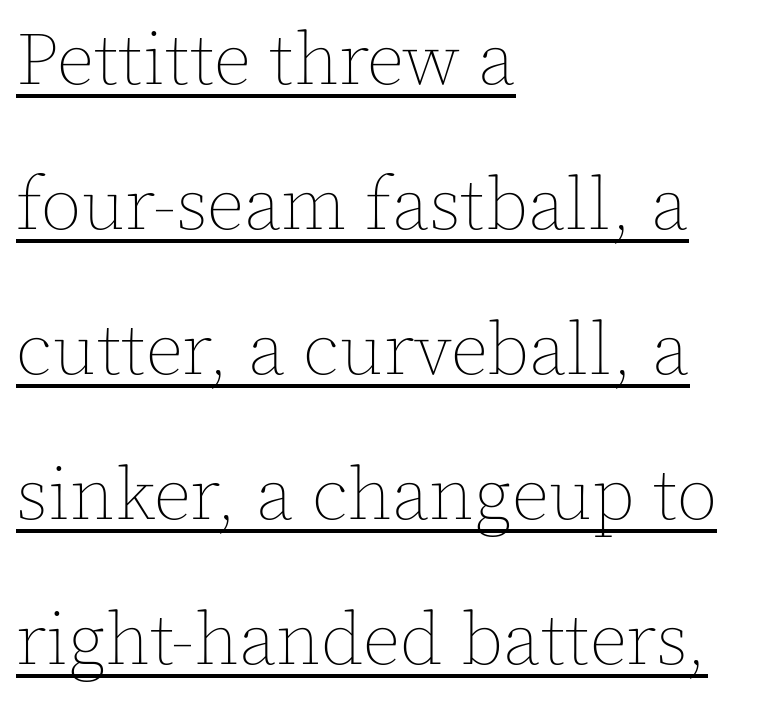
{"italic": "no", "bold": "no", "weight": "thin", "width": "normal", "x_height": "medium", "monospaced": "no", "underline": "yes", "align": "left", "line_spacing": "loose", "line_spacing_ratio": 1.96, "letter_spacing": "normal", "letter_spacing_em": 0.0, "glyph_px": 74}
